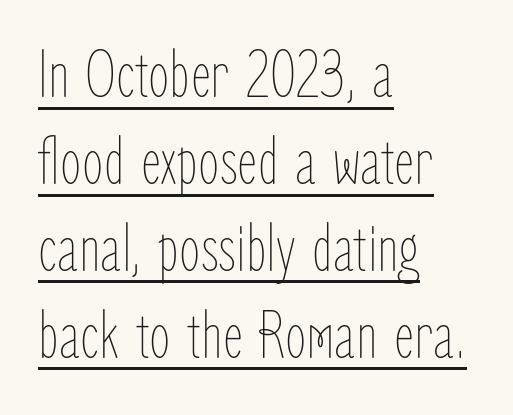
The image shows 69 px thin, condensed type, upright; set left-aligned, normal line spacing (1.26x), normal letter spacing, underlined; low stroke contrast and a medium x-height.
